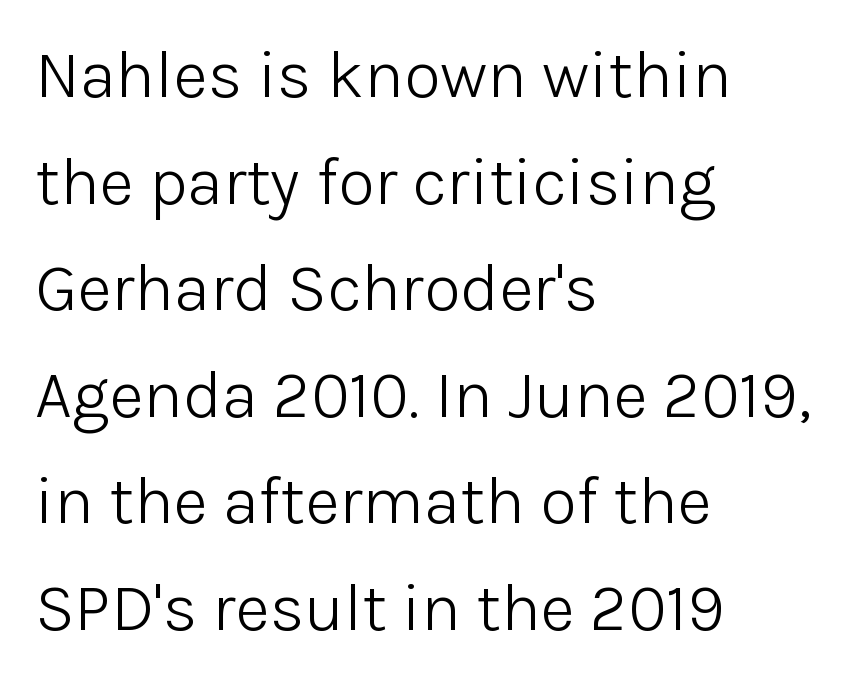
The image shows 67 px light sans-serif type, upright; set left-aligned, normal line spacing (1.59x), normal letter spacing, not underlined; low stroke contrast and a medium x-height.
